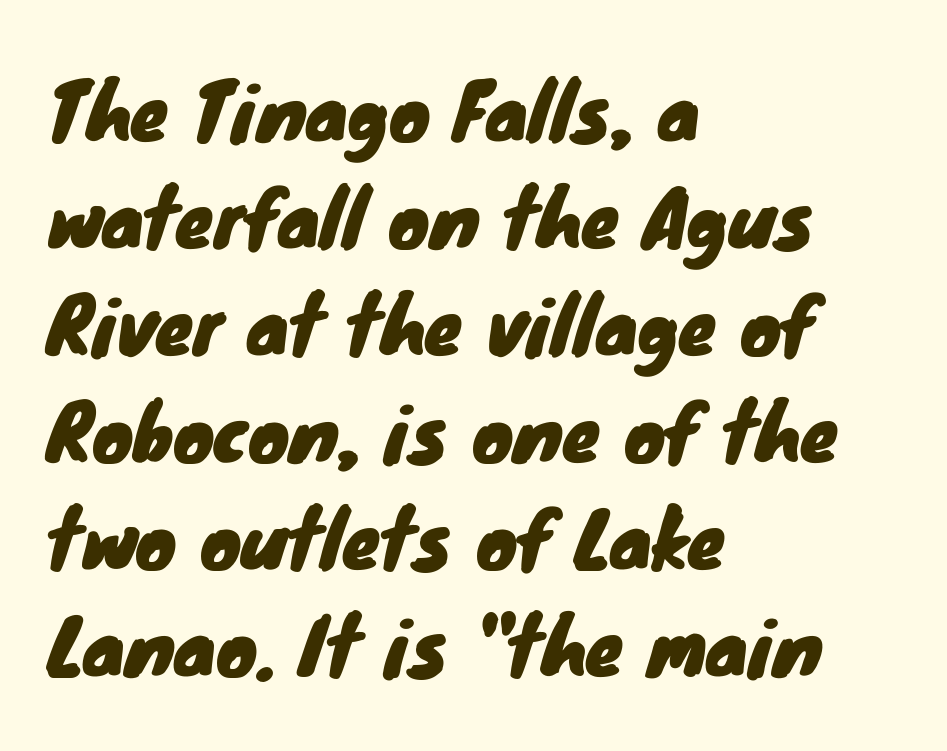
The image shows 77 px sans-serif type; set left-aligned, normal line spacing (1.39x), normal letter spacing, not underlined; low stroke contrast and a small x-height.
